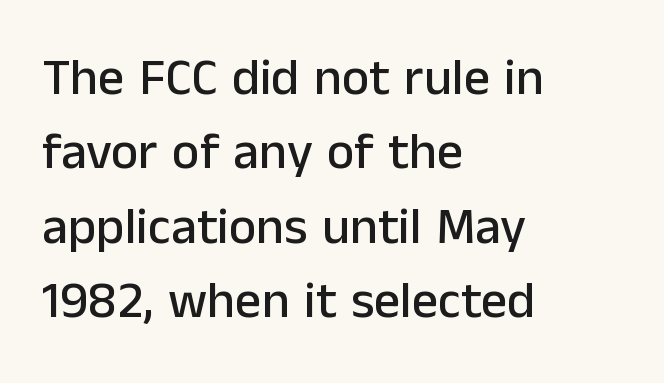
{"serif": "no", "italic": "no", "width": "normal", "stroke_contrast": "low", "x_height": "medium", "monospaced": "no", "underline": "no", "align": "left", "line_spacing": "normal", "line_spacing_ratio": 1.43, "letter_spacing": "normal", "letter_spacing_em": 0.0, "glyph_px": 52}
